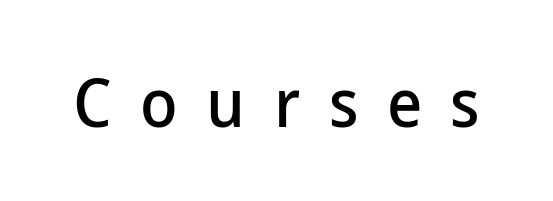
Q: Is the text italic (slanted)? A: No, it is upright.
Q: Is the typeface a serif or a sans-serif typeface? A: Sans-serif.
Q: Is the text underlined? A: No.
Q: Is the spacing between letters normal or unusually wide? A: Unusually wide.
Q: Width (condensed, normal, or wide)? A: Normal.
Q: Stroke contrast? A: Low.
Q: x-height? A: Medium.
Q: Monospaced? A: No.
